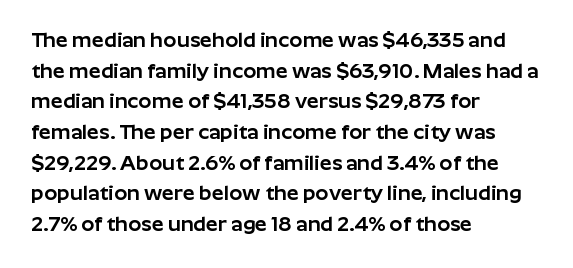
Style check: upright. Quick note: interline space is typical. This sample uses plain, unmodified letter spacing. In CSS terms this would be text-align: left.
